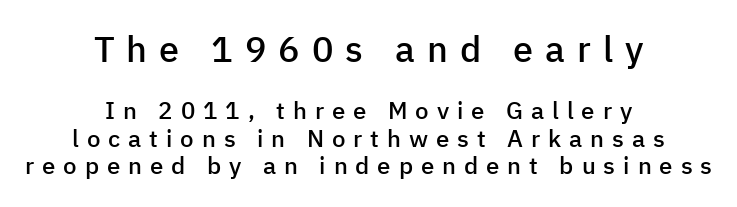
Q: Is the text bold? A: Semi-bold.
Q: Is the text italic (slanted)? A: No, it is upright.
Q: Is the typeface a serif or a sans-serif typeface? A: Sans-serif.
Q: Is the text underlined? A: No.
Q: How is the paragraph aligned? A: Centered.
Q: Is the spacing between letters normal or unusually wide? A: Unusually wide.
Q: Is the spacing between lines tight, normal or loose? A: Tight.
Q: Which block of text is set in a larger size, the first (top) or the second (bottom)? A: The first (top) one.
Q: Width (condensed, normal, or wide)? A: Normal.
Q: Stroke contrast? A: Low.
Q: x-height? A: Medium.
Q: Monospaced? A: No.
